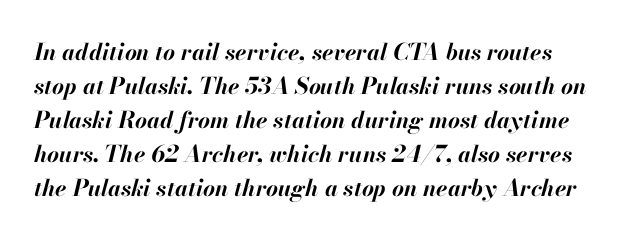
Q: Is the text bold? A: Yes.
Q: Is the text italic (slanted)? A: Yes, it leans right by about 13 degrees.
Q: Is the text underlined? A: No.
Q: Is the spacing between letters normal or unusually wide? A: Normal.
Q: Is the spacing between lines tight, normal or loose? A: Normal.
